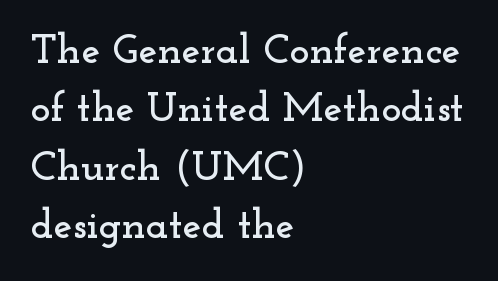
{"serif": "yes", "italic": "no", "width": "wide", "stroke_contrast": "low", "x_height": "small", "monospaced": "no", "underline": "no", "align": "left", "line_spacing": "normal", "line_spacing_ratio": 1.39, "letter_spacing": "normal", "letter_spacing_em": 0.0, "glyph_px": 42}
